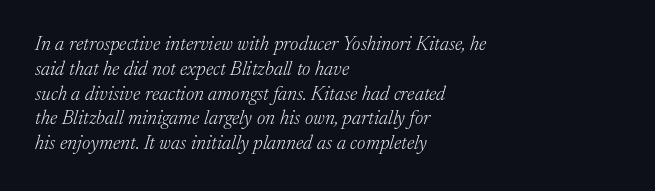
There is no visible air inserted between adjacent glyphs. Check under the words: just untouched page. Rendered with sloped, italic letterforms. Layout note: lines flush left. Stem width sits at or under what a default text font uses.
